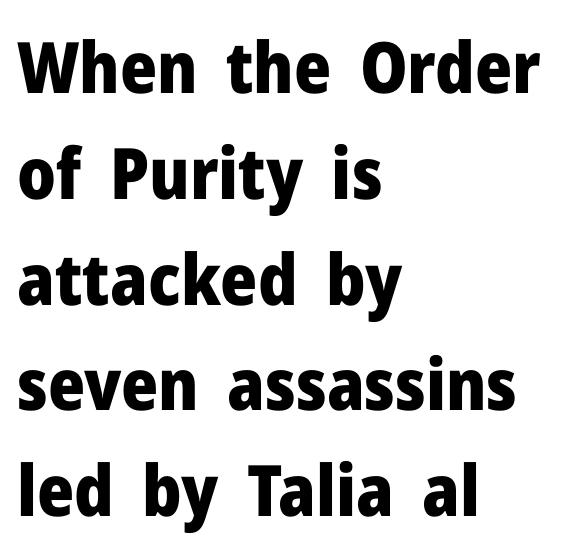
Q: Is the text bold? A: Yes.
Q: Is the text italic (slanted)? A: No, it is upright.
Q: Is the typeface a serif or a sans-serif typeface? A: Sans-serif.
Q: Is the text underlined? A: No.
Q: How is the paragraph aligned? A: Left-aligned.
Q: Is the spacing between letters normal or unusually wide? A: Normal.
Q: Is the spacing between lines tight, normal or loose? A: Normal.
Q: Width (condensed, normal, or wide)? A: Normal.
Q: Stroke contrast? A: Low.
Q: x-height? A: Medium.
Q: Monospaced? A: No.
